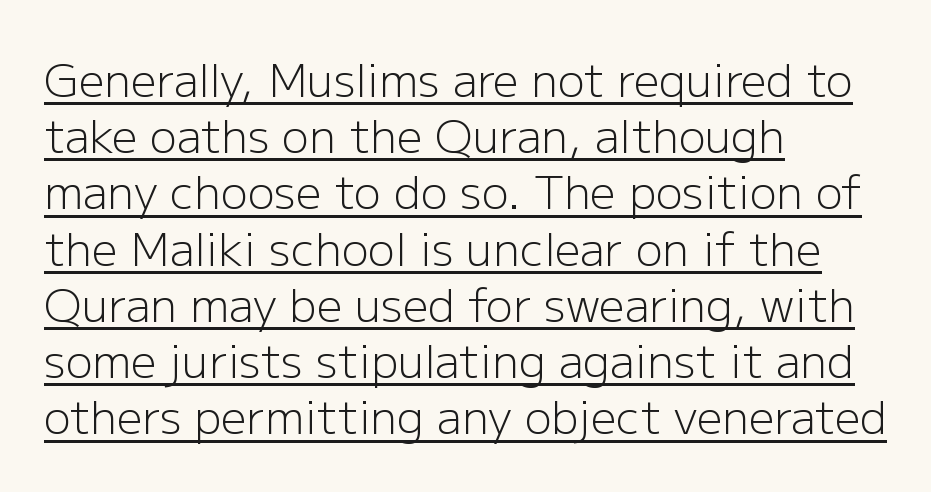
The image shows 45 px light sans-serif type, upright; set left-aligned, normal line spacing (1.25x), normal letter spacing, underlined; low stroke contrast and a medium x-height.
